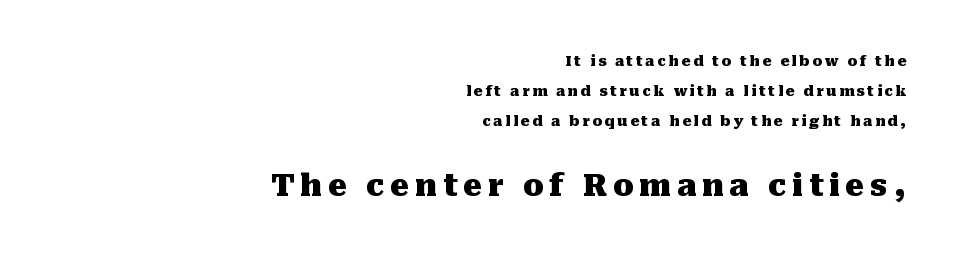
Q: Is the text bold? A: Yes.
Q: Is the text italic (slanted)? A: No, it is upright.
Q: Is the typeface a serif or a sans-serif typeface? A: Serif.
Q: Is the text underlined? A: No.
Q: How is the paragraph aligned? A: Right-aligned.
Q: Is the spacing between lines tight, normal or loose? A: Loose.
Q: Which block of text is set in a larger size, the first (top) or the second (bottom)? A: The second (bottom) one.
Q: Width (condensed, normal, or wide)? A: Normal.
Q: Stroke contrast? A: Medium.
Q: x-height? A: Medium.
Q: Monospaced? A: No.
